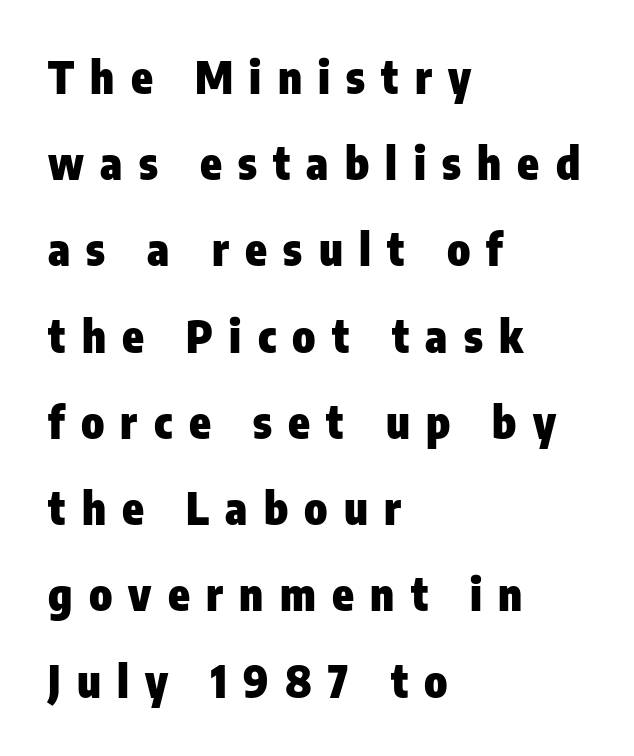
{"serif": "no", "italic": "no", "bold": "yes", "weight": "heavy", "width": "condensed", "stroke_contrast": "low", "x_height": "medium", "monospaced": "no", "underline": "no", "align": "left", "line_spacing": "loose", "line_spacing_ratio": 1.96, "letter_spacing": "wide", "letter_spacing_em": 0.37, "glyph_px": 44}
